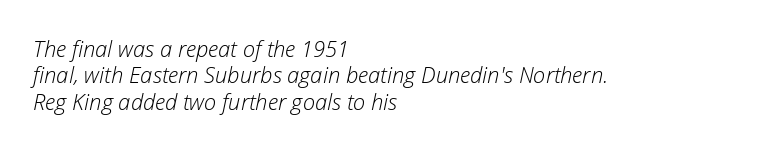
Q: Is the text bold? A: No.
Q: Is the text italic (slanted)? A: Yes, it leans right by about 12 degrees.
Q: Is the text underlined? A: No.
Q: How is the paragraph aligned? A: Left-aligned.
Q: Is the spacing between letters normal or unusually wide? A: Normal.
